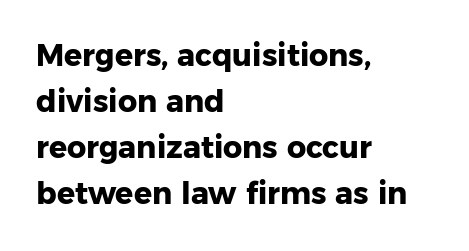
You'd pick this weight for a headline — it's a proper bold. The tracking reads as untouched default to a designer's eye. Each letter's strokes conclude bluntly, with no projecting serifs. Letters rest on an invisible, unmarked baseline. Rendered with straight, roman letterforms. Compared with typical paragraphs, the rows here are spaced about the same.
